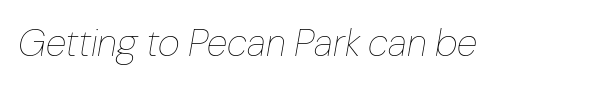
Q: Is the text bold? A: No.
Q: Is the text italic (slanted)? A: Yes, it leans right by about 10 degrees.
Q: Is the text underlined? A: No.
Q: Is the spacing between letters normal or unusually wide? A: Normal.
Q: Width (condensed, normal, or wide)? A: Normal.
Q: Stroke contrast? A: Low.
Q: x-height? A: Medium.
Q: Monospaced? A: No.
